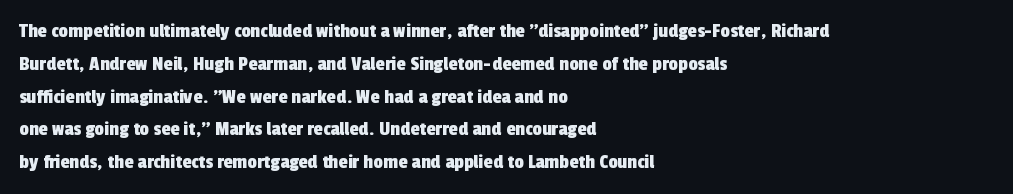
{"underline": "no", "align": "left", "line_spacing": "normal", "line_spacing_ratio": 1.56, "letter_spacing": "normal", "letter_spacing_em": 0.0, "glyph_px": 21}
